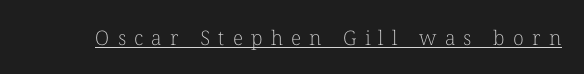
{"italic": "no", "bold": "no", "underline": "yes", "letter_spacing": "wide", "letter_spacing_em": 0.41, "glyph_px": 20}
